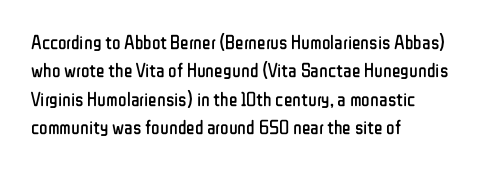
Glyph-to-glyph distance matches everyday printed text. One glance says typical: line gaps are just what's usual. A bare baseline throughout the passage. Does the lettering tilt? It doesn't — this is upright.
